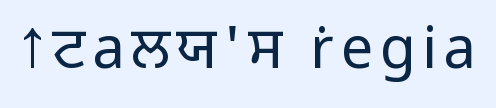
Q: Is the text bold? A: No.
Q: Is the text italic (slanted)? A: No, it is upright.
Q: Is the typeface a serif or a sans-serif typeface? A: Sans-serif.
Q: Is the text underlined? A: No.
Q: Width (condensed, normal, or wide)? A: Normal.
Q: Stroke contrast? A: Low.
Q: x-height? A: Medium.
Q: Monospaced? A: No.
